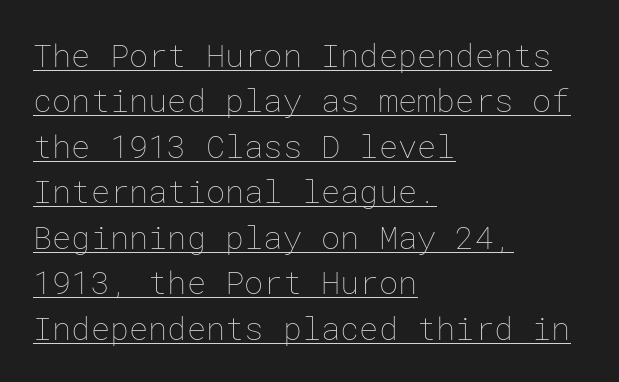
If you drew a ruler down the left edge, every line would touch it. The gaps between neighbouring characters are ordinary and unremarkable. Somebody hit Ctrl+U on this one — the words are underlined. The passage shown stacks its lines at a standard gap. No chunkiness to these letters — they're not bold. The specimen reads as upright at a glance.
